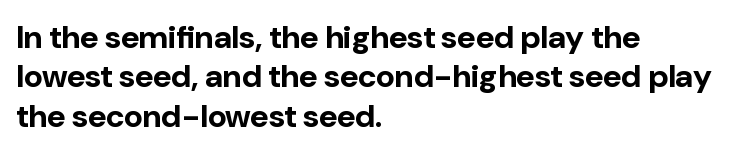
Quick note: underline off. Line starts are locked; line ends wander. Each letter keeps its own natural width here, so spacing adapts to shape. Its strokes are broad and dark, the hallmark of bold type.
